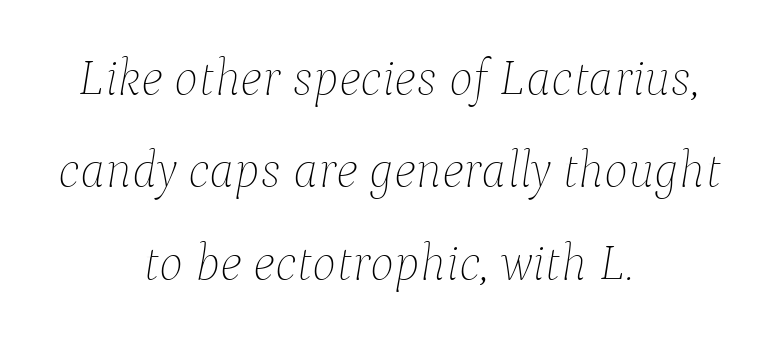
The image shows 51 px thin type, italic (leaning right); set centered, line spacing 1.81x, normal letter spacing, not underlined; low stroke contrast and a medium x-height.
